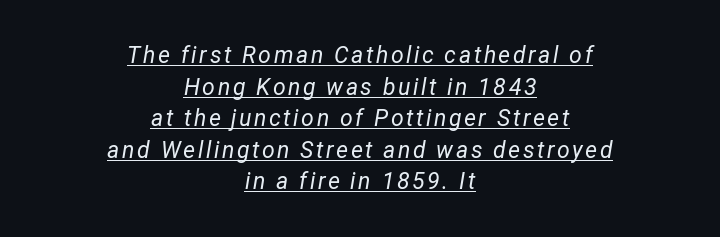
The image shows 23 px text type, italic (leaning right); set centered, normal line spacing (1.37x), underlined.
